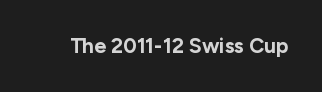
Q: Is the text bold? A: Yes.
Q: Is the text italic (slanted)? A: No, it is upright.
Q: Is the text underlined? A: No.
Q: Is the spacing between letters normal or unusually wide? A: Normal.
